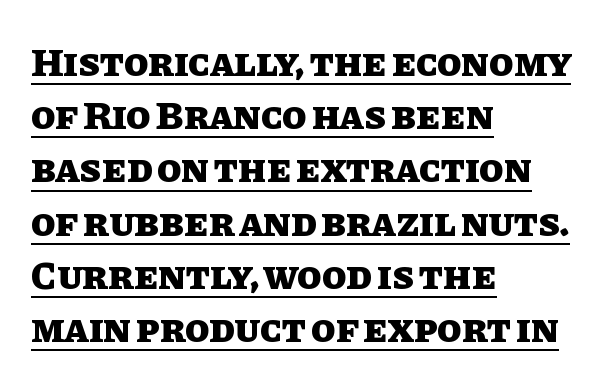
The image shows 40 px heavy type, upright; set left-aligned, normal line spacing (1.33x), normal letter spacing, underlined; low stroke contrast and a large x-height.
